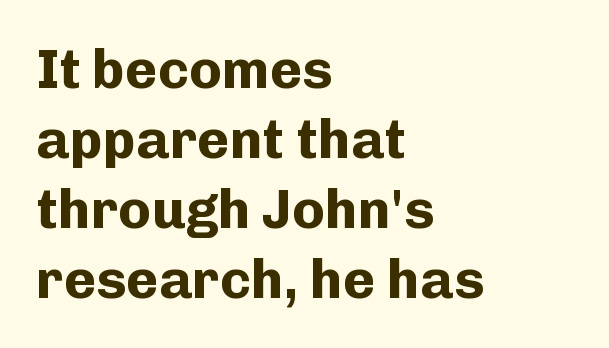
Do the letters lean? They stand straight. The leading is moderate, giving the passage an even texture. Each letter keeps its own natural width here, so spacing adapts to shape. Casual observation: everything's shoved over to the left. The font family rendered here belongs to the sans-serif group.
